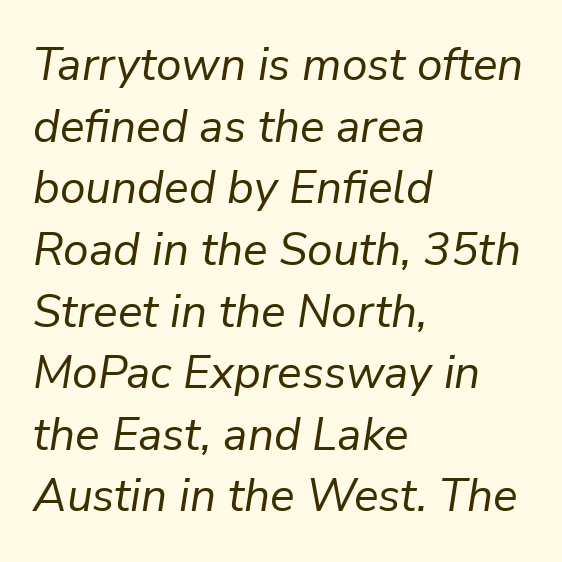
The foot of each line stays bare and open. Characters are canted at an angle relative to the baseline's perpendicular. These glyphs show unthickened strokes, regular width or finer. Line beginnings align vertically; line endings do not.
